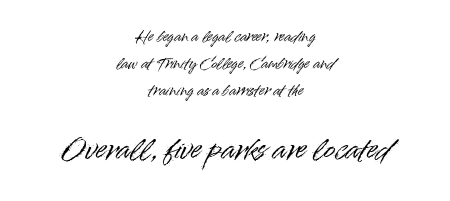
{"underline": "no", "align": "center", "line_spacing": "loose", "line_spacing_ratio": 1.94, "letter_spacing": "normal", "letter_spacing_em": 0.0, "larger_block": "second", "size_ratio": 1.93, "glyph_px": 27}
